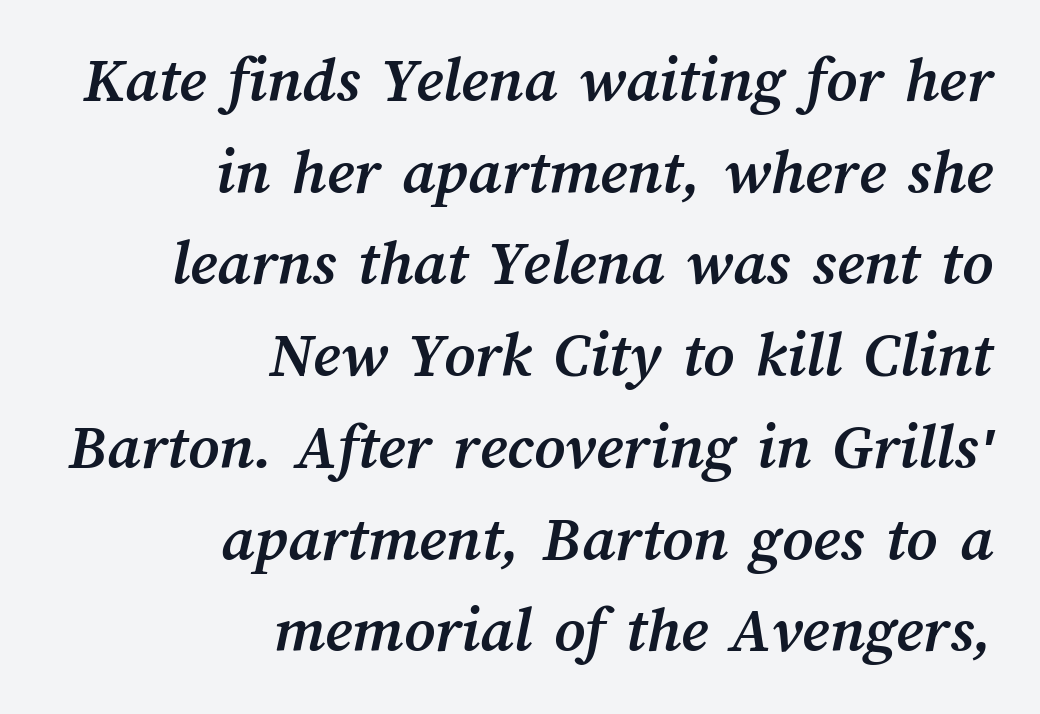
The image shows 66 px semibold type; set right-aligned, normal line spacing (1.39x), normal letter spacing, not underlined; medium stroke contrast and a medium x-height.
